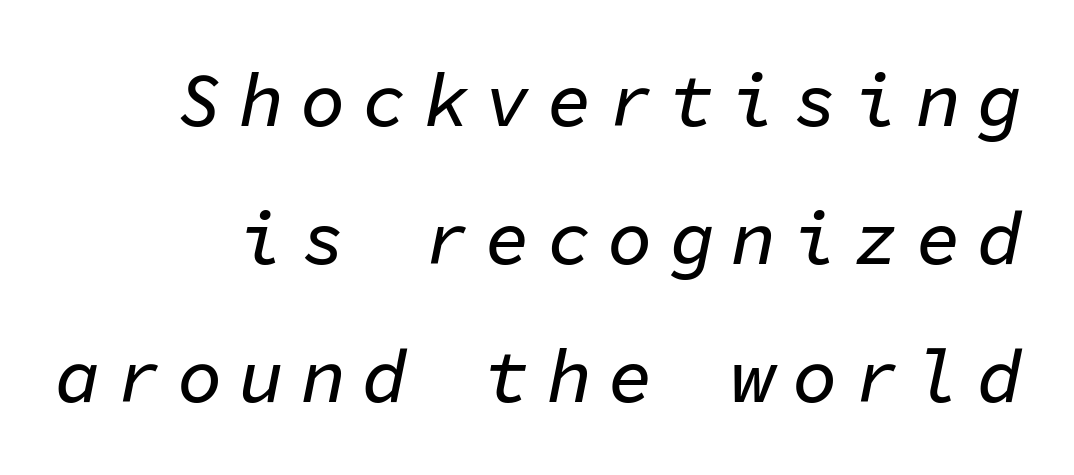
Inter-character spacing is expanded well beyond the font's built-in metrics. Plain, unruled lines of type. Characters are canted at an angle relative to the baseline's perpendicular. Here the designer chose a console-style face with uniform glyph widths.
